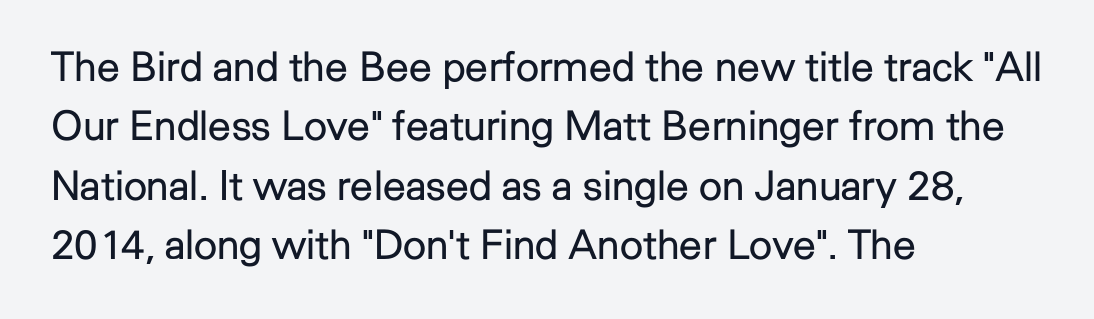
The image shows 41 px regular-weight sans-serif type, upright; set left-aligned, normal line spacing (1.45x), normal letter spacing, not underlined; low stroke contrast and a medium x-height.
